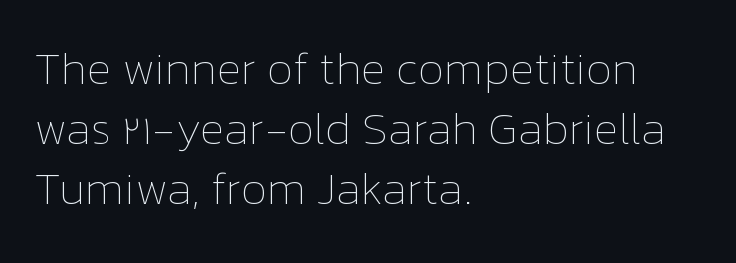
Q: Is the text bold? A: No.
Q: Is the text italic (slanted)? A: No, it is upright.
Q: Is the text underlined? A: No.
Q: How is the paragraph aligned? A: Left-aligned.
Q: Is the spacing between letters normal or unusually wide? A: Normal.
Q: Is the spacing between lines tight, normal or loose? A: Normal.
Q: Width (condensed, normal, or wide)? A: Normal.
Q: Stroke contrast? A: Low.
Q: x-height? A: Medium.
Q: Monospaced? A: No.
